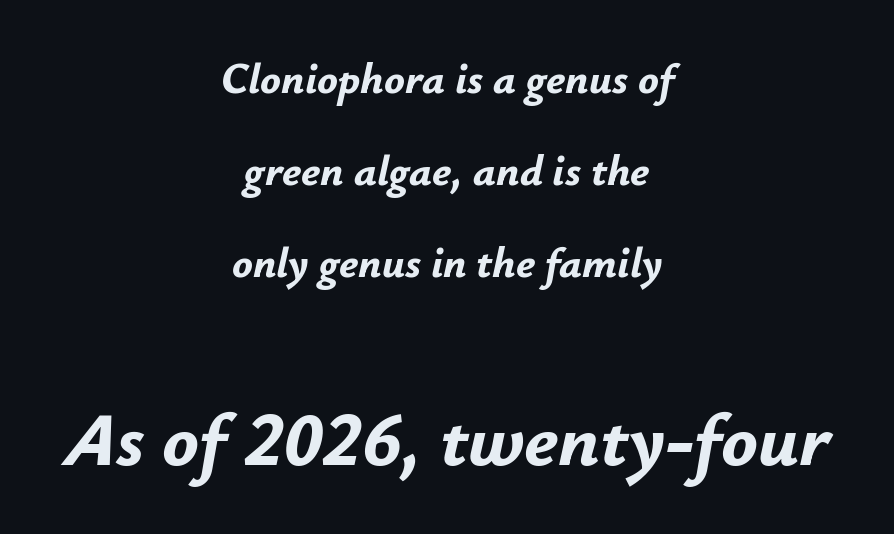
Q: Is the text bold? A: Yes.
Q: Is the text italic (slanted)? A: Yes, it leans right by about 12 degrees.
Q: Is the text underlined? A: No.
Q: How is the paragraph aligned? A: Centered.
Q: Is the spacing between letters normal or unusually wide? A: Normal.
Q: Is the spacing between lines tight, normal or loose? A: Loose.
Q: Which block of text is set in a larger size, the first (top) or the second (bottom)? A: The second (bottom) one.
Q: Width (condensed, normal, or wide)? A: Normal.
Q: Stroke contrast? A: Low.
Q: x-height? A: Small.
Q: Monospaced? A: No.
